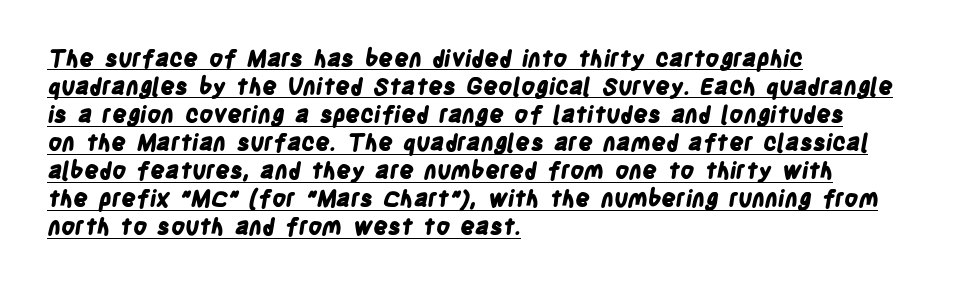
Layout note: lines flush left. Characters follow at the spacing the type designer built in. The font is running at its bold setting. Underlining? Definitely there.
